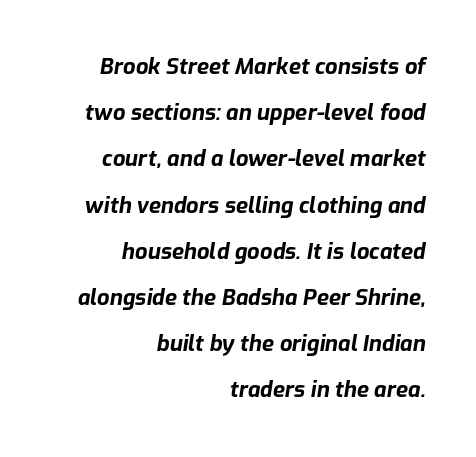
{"italic": "yes", "lean": "right", "slant_degrees": 9, "bold": "yes", "underline": "no", "align": "right", "line_spacing": "loose", "line_spacing_ratio": 2.1, "letter_spacing": "normal", "letter_spacing_em": 0.0, "glyph_px": 22}
